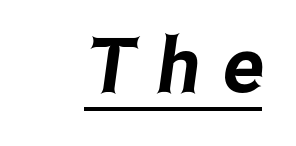
{"serif": "no", "width": "condensed", "stroke_contrast": "low", "x_height": "medium", "monospaced": "no", "underline": "yes", "letter_spacing": "wide", "letter_spacing_em": 0.3, "glyph_px": 76}
